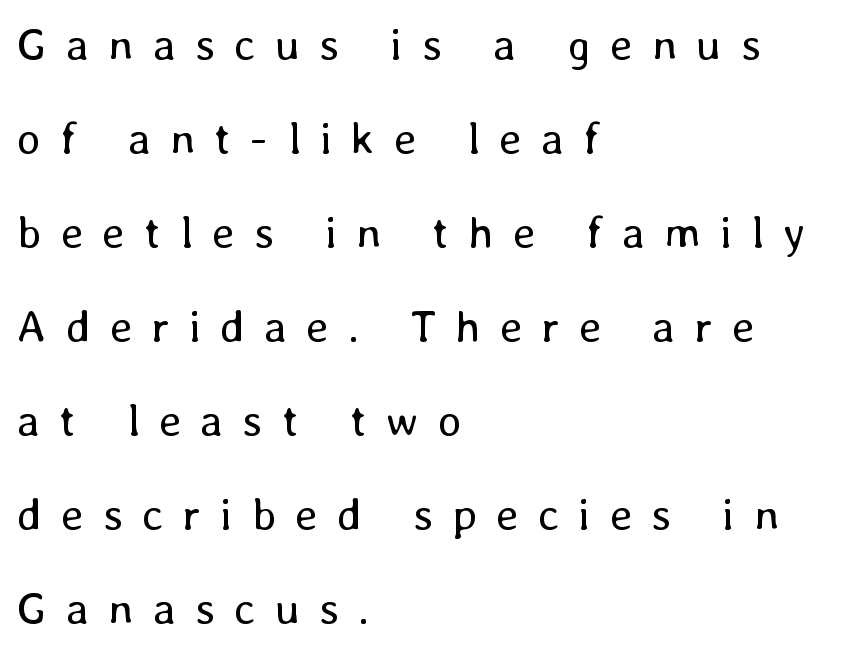
{"italic": "no", "bold": "no", "weight": "regular", "width": "normal", "stroke_contrast": "low", "x_height": "medium", "monospaced": "no", "underline": "no", "align": "left", "line_spacing": "loose", "line_spacing_ratio": 2.09, "letter_spacing": "wide", "letter_spacing_em": 0.43, "glyph_px": 45}
